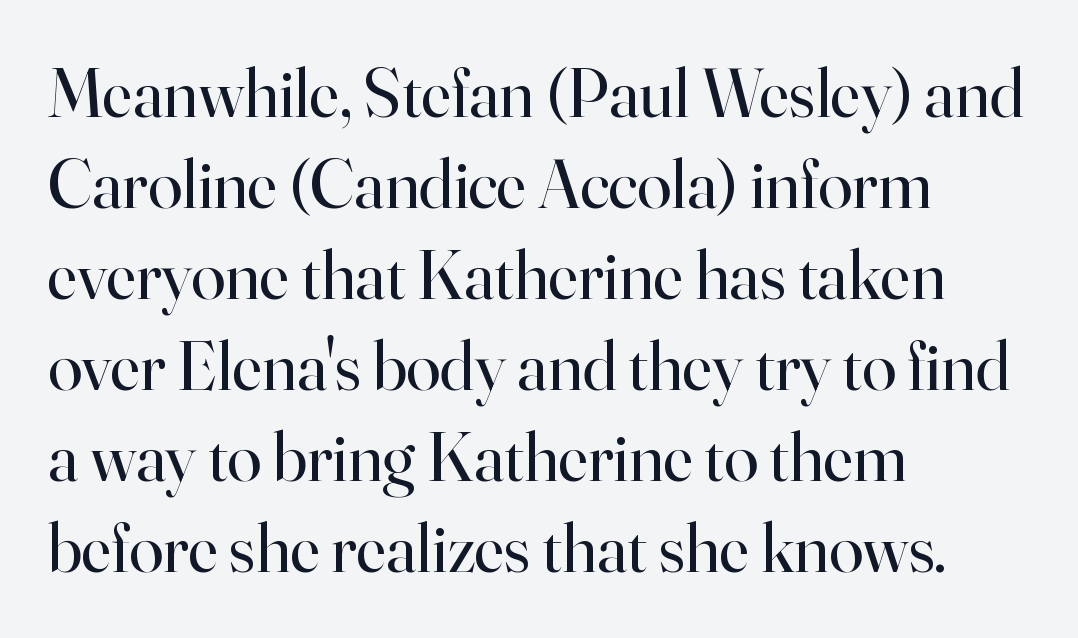
{"serif": "yes", "italic": "no", "bold": "no", "weight": "regular", "width": "normal", "stroke_contrast": "high", "x_height": "small", "monospaced": "no", "underline": "no", "align": "left", "line_spacing": "normal", "line_spacing_ratio": 1.3, "letter_spacing": "normal", "letter_spacing_em": 0.0, "glyph_px": 70}
